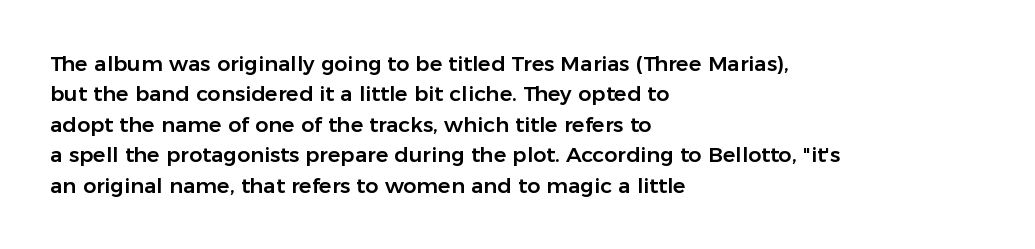
A bare baseline throughout the passage. This rendering uses left alignment, leaving the right contour irregular. Vertical strokes here are truly vertical. Glyph-to-glyph distance matches everyday printed text. If you measured baseline to baseline, you'd find a middling distance.
